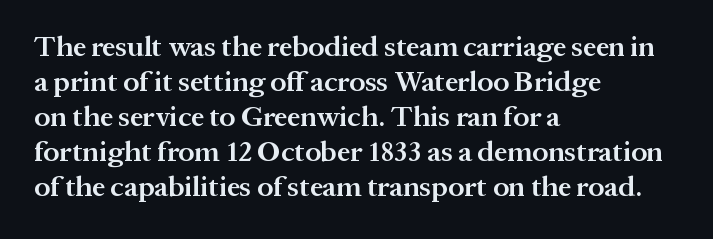
The image shows 29 px semibold serif type, upright; set left-aligned, line spacing 1.21x, normal letter spacing, not underlined; medium stroke contrast and a medium x-height.
